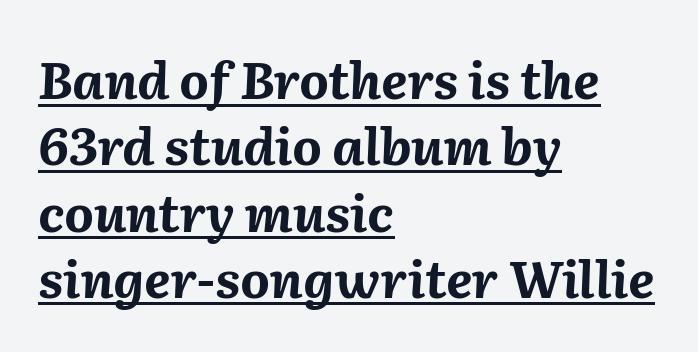
{"italic": "yes", "lean": "right", "slant_degrees": 2, "bold": "yes", "weight": "bold", "width": "normal", "stroke_contrast": "medium", "x_height": "medium", "monospaced": "no", "underline": "yes", "align": "left", "line_spacing": "normal", "line_spacing_ratio": 1.3, "letter_spacing": "normal", "letter_spacing_em": 0.0, "glyph_px": 51}
